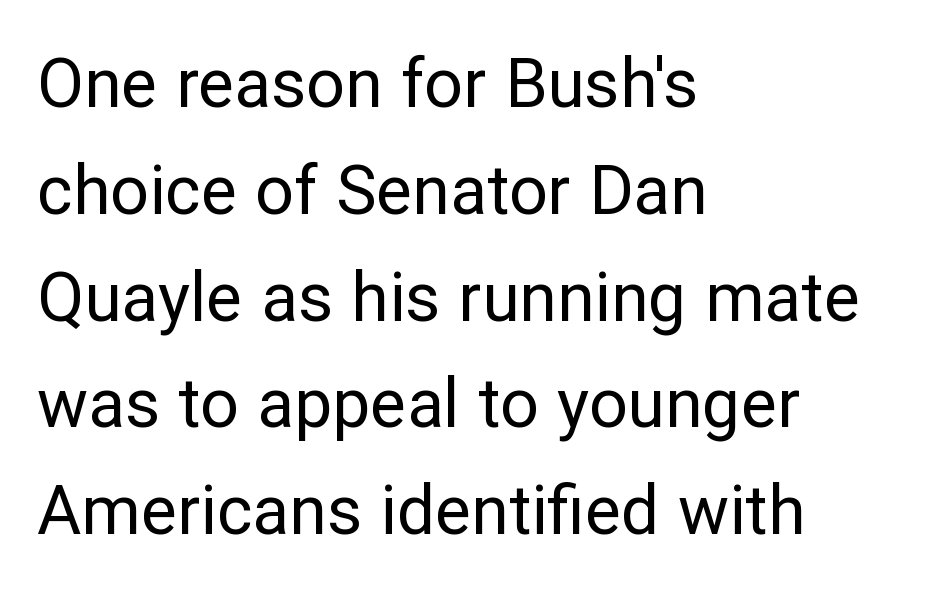
Q: Is the text bold? A: No.
Q: Is the text italic (slanted)? A: No, it is upright.
Q: Is the typeface a serif or a sans-serif typeface? A: Sans-serif.
Q: Is the text underlined? A: No.
Q: How is the paragraph aligned? A: Left-aligned.
Q: Is the spacing between letters normal or unusually wide? A: Normal.
Q: Is the spacing between lines tight, normal or loose? A: Normal.
Q: Width (condensed, normal, or wide)? A: Normal.
Q: Stroke contrast? A: Low.
Q: x-height? A: Medium.
Q: Monospaced? A: No.
